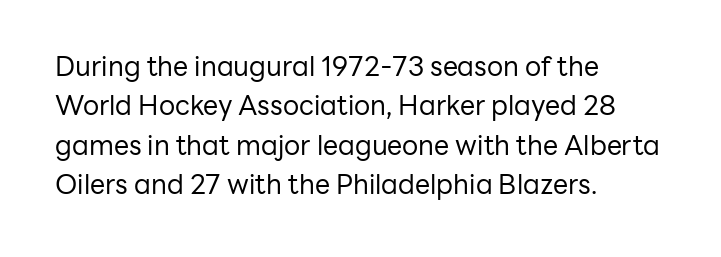
{"italic": "no", "bold": "no", "underline": "no", "align": "left", "line_spacing": "normal", "line_spacing_ratio": 1.46, "letter_spacing": "normal", "letter_spacing_em": 0.0, "glyph_px": 27}
